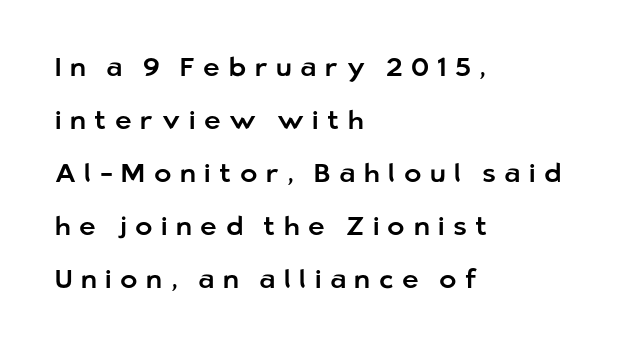
{"italic": "no", "underline": "no", "align": "left", "line_spacing": "loose", "line_spacing_ratio": 2.04, "letter_spacing": "wide", "letter_spacing_em": 0.33, "glyph_px": 26}
